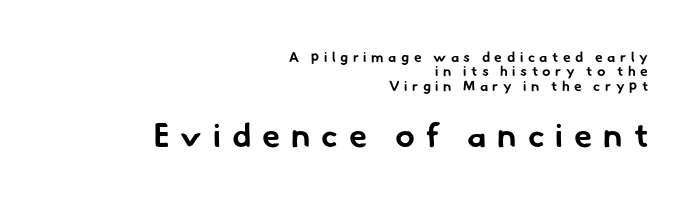
{"serif": "no", "bold": "yes", "weight": "bold", "width": "normal", "stroke_contrast": "low", "x_height": "small", "monospaced": "no", "underline": "no", "align": "right", "line_spacing": "tight", "line_spacing_ratio": 1.03, "letter_spacing": "wide", "letter_spacing_em": 0.33, "larger_block": "second", "size_ratio": 2.36, "glyph_px": 33}
